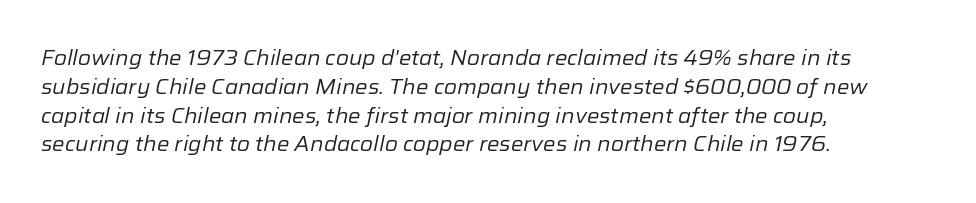
Q: Is the text bold? A: No.
Q: Is the text italic (slanted)? A: Yes, it leans right by about 12 degrees.
Q: Is the text underlined? A: No.
Q: How is the paragraph aligned? A: Left-aligned.
Q: Is the spacing between letters normal or unusually wide? A: Normal.
Q: Is the spacing between lines tight, normal or loose? A: Normal.
